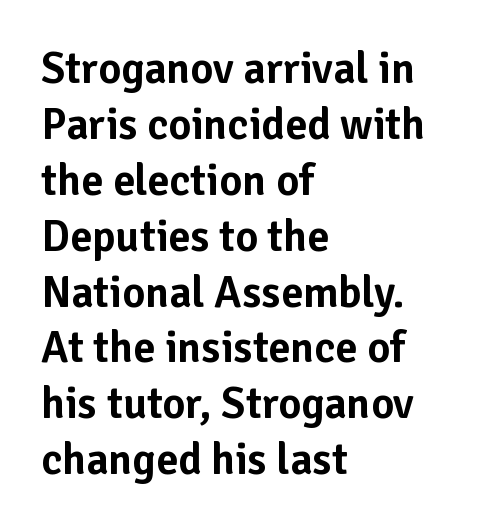
{"serif": "no", "italic": "no", "width": "normal", "stroke_contrast": "low", "x_height": "medium", "monospaced": "no", "underline": "no", "align": "left", "line_spacing": "normal", "line_spacing_ratio": 1.27, "letter_spacing": "normal", "letter_spacing_em": 0.0, "glyph_px": 44}
